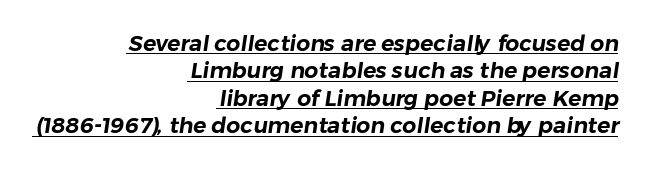
Quick note: underline on. The rendering uses a moderate line-height, typical for paragraphs. Words appear dense and cohesive because spacing is normal. The rag falls on the left side of this text block.
